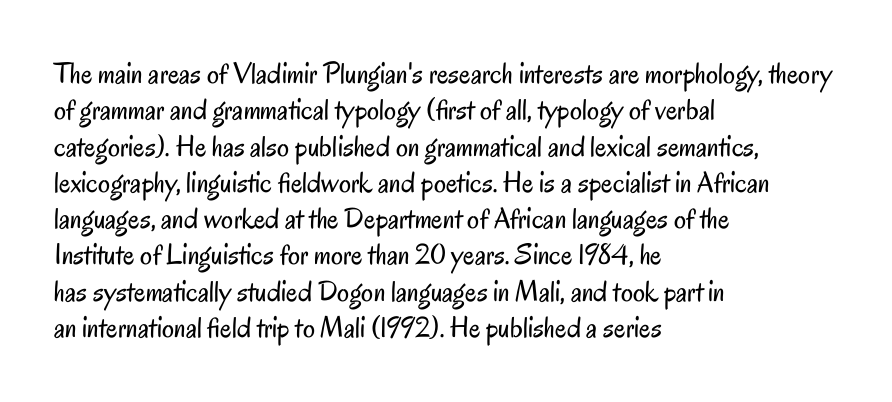
The image shows 30 px regular-weight, condensed sans-serif type, upright; set left-aligned, line spacing 1.21x, normal letter spacing, not underlined; low stroke contrast and a small x-height.
